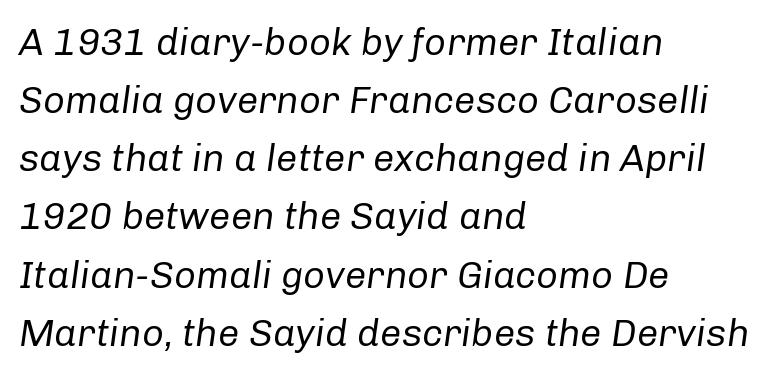
{"italic": "yes", "lean": "right", "slant_degrees": 8, "bold": "no", "weight": "regular", "width": "normal", "stroke_contrast": "low", "x_height": "medium", "monospaced": "no", "underline": "no", "align": "left", "line_spacing": "normal", "line_spacing_ratio": 1.53, "letter_spacing": "normal", "letter_spacing_em": 0.0, "glyph_px": 38}
